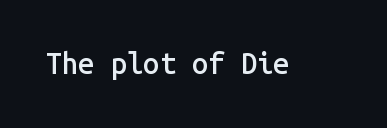
Glyph-to-glyph distance matches everyday printed text. The passage shown is not underscored anywhere. Looks like terminal output: every glyph gets an equal slot. Quick note: not italic, upright. Examine the stroke ends and you'll find no serifs.
